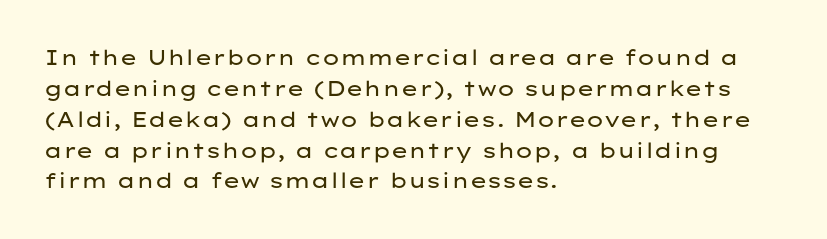
Q: Is the text bold? A: No.
Q: Is the text italic (slanted)? A: No, it is upright.
Q: Is the text underlined? A: No.
Q: How is the paragraph aligned? A: Left-aligned.
Q: Is the spacing between letters normal or unusually wide? A: Normal.
Q: Is the spacing between lines tight, normal or loose? A: Normal.
